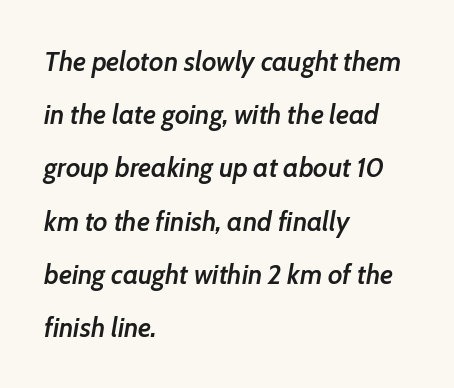
The strokes are fattened partway — semibold, not bold. The paragraph shown leans on its left margin. The passage shown has conventional tracking throughout. The passage shown is not underscored anywhere.
